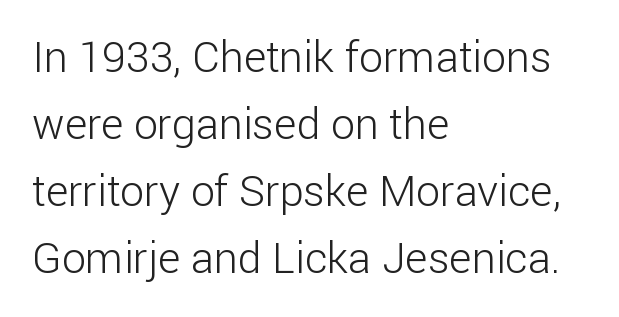
{"serif": "no", "italic": "no", "bold": "no", "weight": "light", "width": "normal", "stroke_contrast": "low", "x_height": "medium", "monospaced": "no", "underline": "no", "align": "left", "line_spacing": "normal", "line_spacing_ratio": 1.56, "letter_spacing": "normal", "letter_spacing_em": 0.0, "glyph_px": 43}
